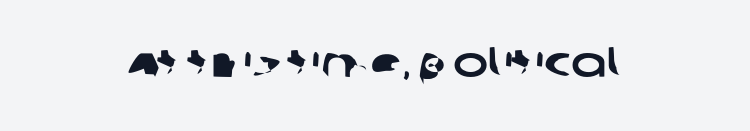
The image shows 42 px wide sans-serif type; set centered, normal letter spacing, not underlined; low stroke contrast and a large x-height.
